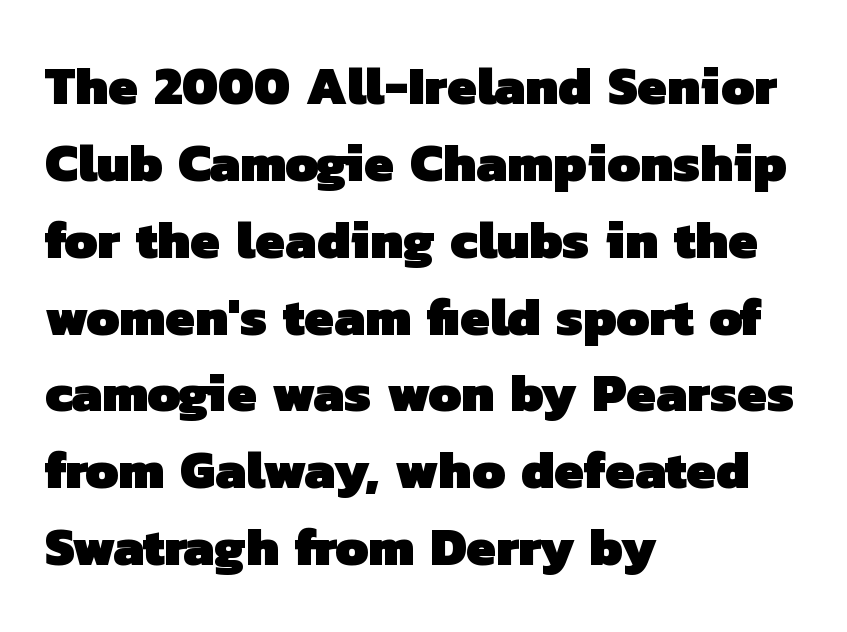
{"serif": "no", "bold": "yes", "weight": "heavy", "width": "normal", "stroke_contrast": "low", "x_height": "medium", "monospaced": "no", "underline": "no", "align": "left", "line_spacing": "normal", "line_spacing_ratio": 1.45, "letter_spacing": "normal", "letter_spacing_em": 0.0, "glyph_px": 53}
